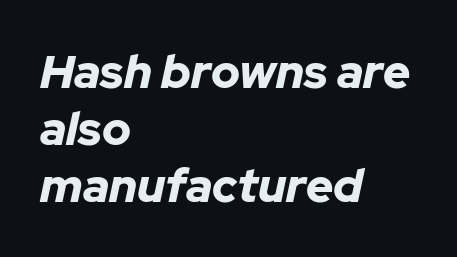
Q: Is the text bold? A: Yes.
Q: Is the text italic (slanted)? A: Yes, it leans right by about 12 degrees.
Q: Is the text underlined? A: No.
Q: How is the paragraph aligned? A: Left-aligned.
Q: Is the spacing between letters normal or unusually wide? A: Normal.
Q: Width (condensed, normal, or wide)? A: Normal.
Q: Stroke contrast? A: Low.
Q: x-height? A: Medium.
Q: Monospaced? A: No.
